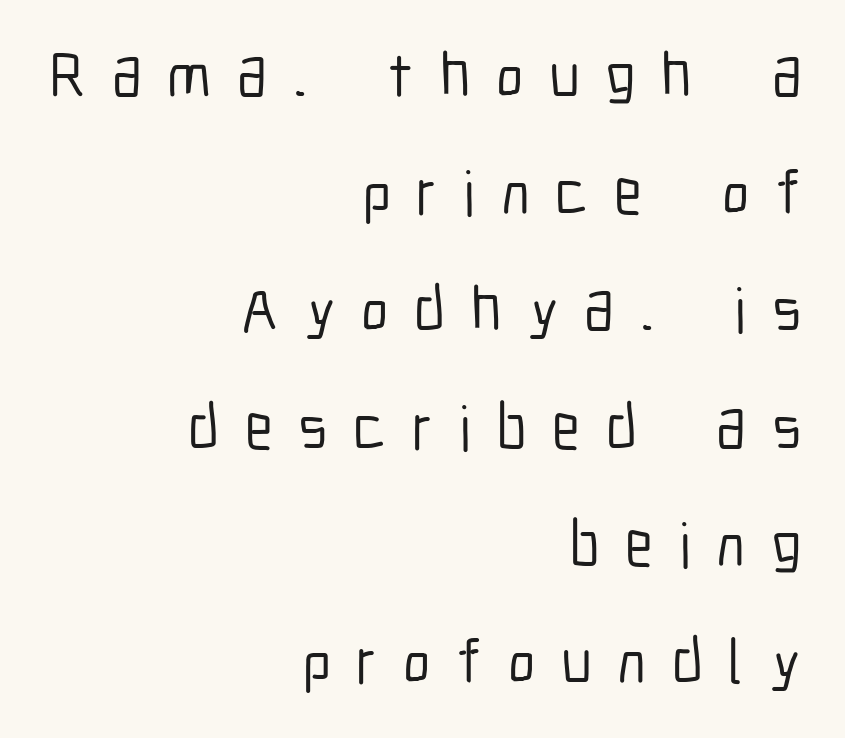
Q: Is the text italic (slanted)? A: No, it is upright.
Q: Is the typeface a serif or a sans-serif typeface? A: Sans-serif.
Q: Is the text underlined? A: No.
Q: How is the paragraph aligned? A: Right-aligned.
Q: Is the spacing between letters normal or unusually wide? A: Unusually wide.
Q: Width (condensed, normal, or wide)? A: Condensed.
Q: Stroke contrast? A: Low.
Q: x-height? A: Medium.
Q: Monospaced? A: No.
